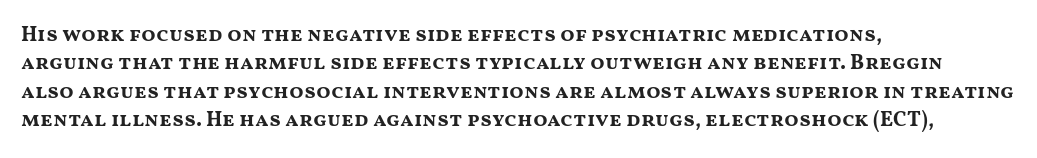
Q: Is the text bold? A: Yes.
Q: Is the text italic (slanted)? A: No, it is upright.
Q: Is the text underlined? A: No.
Q: How is the paragraph aligned? A: Left-aligned.
Q: Is the spacing between letters normal or unusually wide? A: Normal.
Q: Is the spacing between lines tight, normal or loose? A: Normal.
